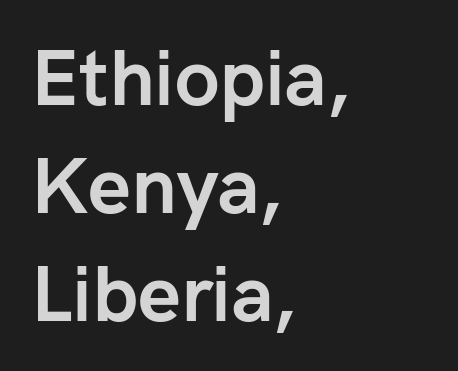
{"serif": "no", "italic": "no", "bold": "yes", "weight": "semibold", "width": "normal", "stroke_contrast": "low", "x_height": "medium", "monospaced": "no", "underline": "no", "align": "left", "line_spacing": "normal", "line_spacing_ratio": 1.4, "letter_spacing": "normal", "letter_spacing_em": 0.0, "glyph_px": 77}
